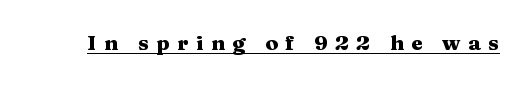
The image shows 21 px bold type, upright; set unusually wide letter spacing (+0.36 em), underlined.
